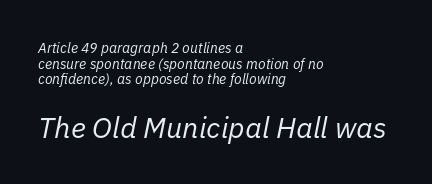
Q: Is the text bold? A: No.
Q: Is the text italic (slanted)? A: Yes, it leans right by about 11 degrees.
Q: Is the text underlined? A: No.
Q: How is the paragraph aligned? A: Left-aligned.
Q: Is the spacing between letters normal or unusually wide? A: Normal.
Q: Is the spacing between lines tight, normal or loose? A: Tight.
Q: Which block of text is set in a larger size, the first (top) or the second (bottom)? A: The second (bottom) one.
Q: Width (condensed, normal, or wide)? A: Normal.
Q: Stroke contrast? A: Low.
Q: x-height? A: Medium.
Q: Monospaced? A: No.
